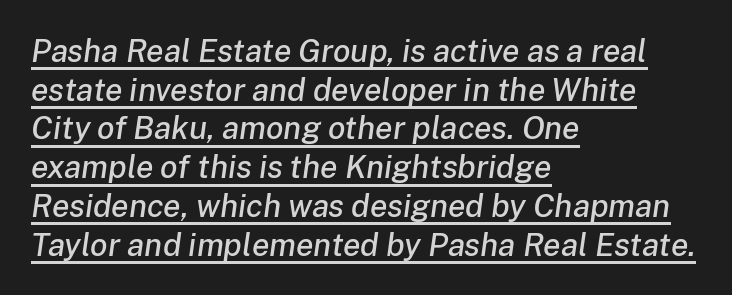
Q: Is the text italic (slanted)? A: Yes, it leans right by about 8 degrees.
Q: Is the text underlined? A: Yes.
Q: How is the paragraph aligned? A: Left-aligned.
Q: Is the spacing between letters normal or unusually wide? A: Normal.
Q: Width (condensed, normal, or wide)? A: Normal.
Q: Stroke contrast? A: Low.
Q: x-height? A: Medium.
Q: Monospaced? A: No.
